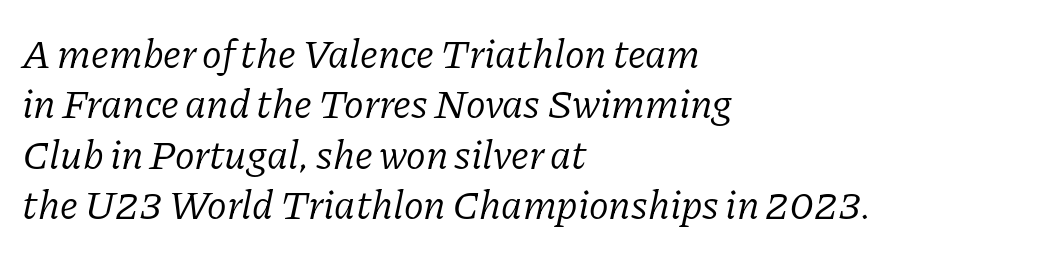
{"serif": "yes", "italic": "yes", "lean": "right", "slant_degrees": 11, "bold": "no", "weight": "light", "width": "normal", "stroke_contrast": "low", "x_height": "medium", "monospaced": "no", "underline": "no", "align": "left", "line_spacing_ratio": 1.23, "letter_spacing": "normal", "letter_spacing_em": 0.0, "glyph_px": 41}
